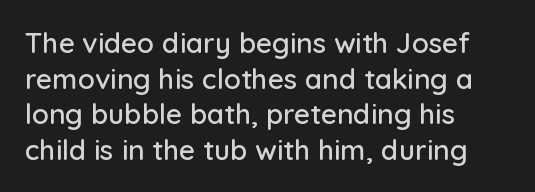
If you drew a ruler down the left edge, every line would touch it. Proportional: the letters do not fall into vertical columns. Characters follow at the spacing the type designer built in. If you measured baseline to baseline, you'd find a middling distance. Grotesque or geometric, the face here clearly has no serifs.
